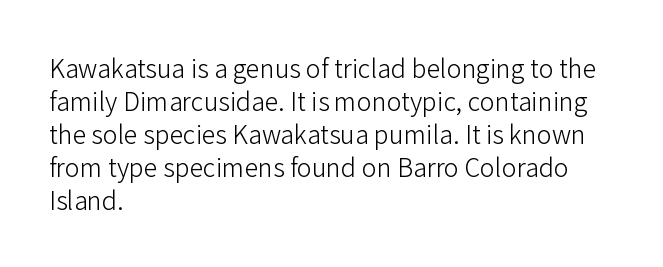
{"italic": "no", "bold": "no", "underline": "no", "align": "left", "line_spacing": "normal", "line_spacing_ratio": 1.32, "letter_spacing": "normal", "letter_spacing_em": 0.0, "glyph_px": 25}
